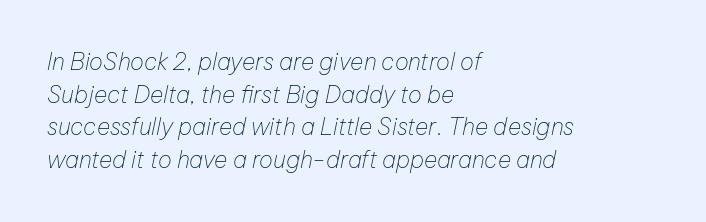
{"italic": "yes", "lean": "right", "slant_degrees": 12, "bold": "no", "underline": "no", "align": "left", "line_spacing": "normal", "line_spacing_ratio": 1.42, "letter_spacing": "normal", "letter_spacing_em": 0.0, "glyph_px": 23}
